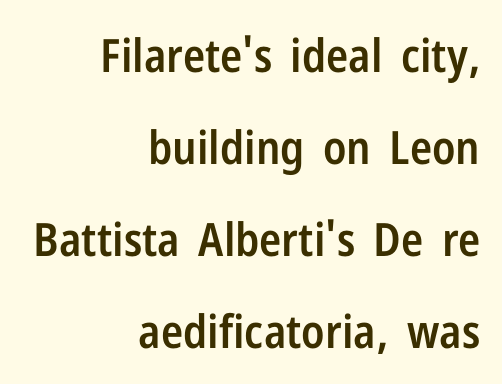
Q: Is the text bold? A: Semi-bold.
Q: Is the text italic (slanted)? A: No, it is upright.
Q: Is the typeface a serif or a sans-serif typeface? A: Sans-serif.
Q: Is the text underlined? A: No.
Q: How is the paragraph aligned? A: Right-aligned.
Q: Is the spacing between letters normal or unusually wide? A: Normal.
Q: Is the spacing between lines tight, normal or loose? A: Loose.
Q: Width (condensed, normal, or wide)? A: Condensed.
Q: Stroke contrast? A: Low.
Q: x-height? A: Medium.
Q: Monospaced? A: No.
